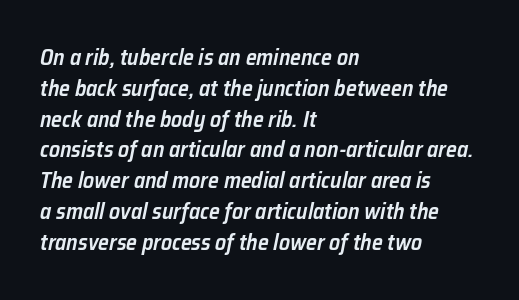
The image shows 22 px text type, italic (leaning right); set left-aligned, normal line spacing (1.4x), normal letter spacing, not underlined.
